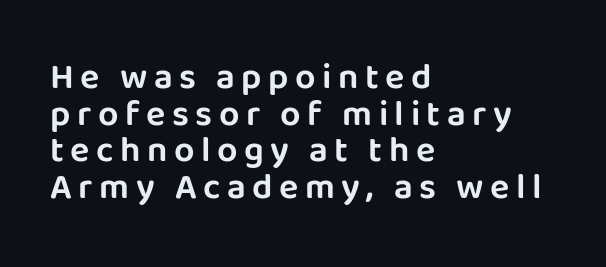
Every character sits straight up, as roman type does. Line starts are locked; line ends wander. Nothing sits at the stroke ends, so this counts as sans-serif. These lines huddle together more closely than default settings would place them. The letters advance in unequal steps, a hallmark of proportional type. Decoration check: the copy has no underline.
